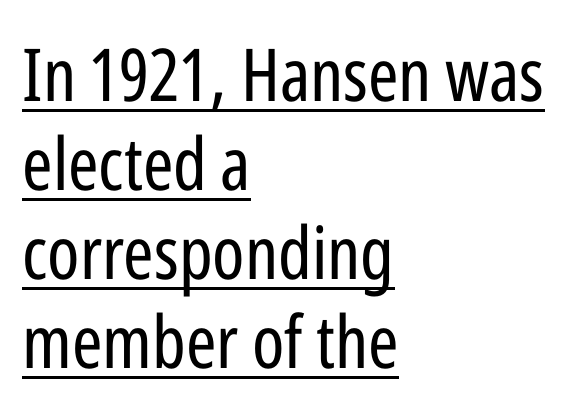
The image shows 73 px regular-weight, condensed sans-serif type, upright; set left-aligned, line spacing 1.22x, normal letter spacing, underlined; low stroke contrast and a medium x-height.
